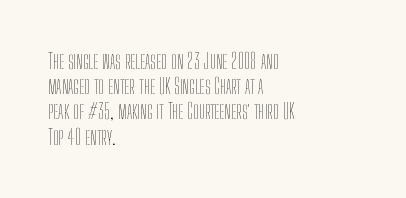
Q: Is the text bold? A: No.
Q: Is the text italic (slanted)? A: No, it is upright.
Q: Is the text underlined? A: No.
Q: How is the paragraph aligned? A: Left-aligned.
Q: Is the spacing between letters normal or unusually wide? A: Normal.
